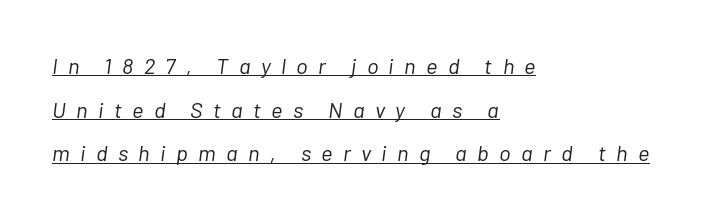
Q: Is the text bold? A: No.
Q: Is the text italic (slanted)? A: Yes, it leans right by about 7 degrees.
Q: Is the text underlined? A: Yes.
Q: How is the paragraph aligned? A: Left-aligned.
Q: Is the spacing between letters normal or unusually wide? A: Unusually wide.
Q: Is the spacing between lines tight, normal or loose? A: Loose.
